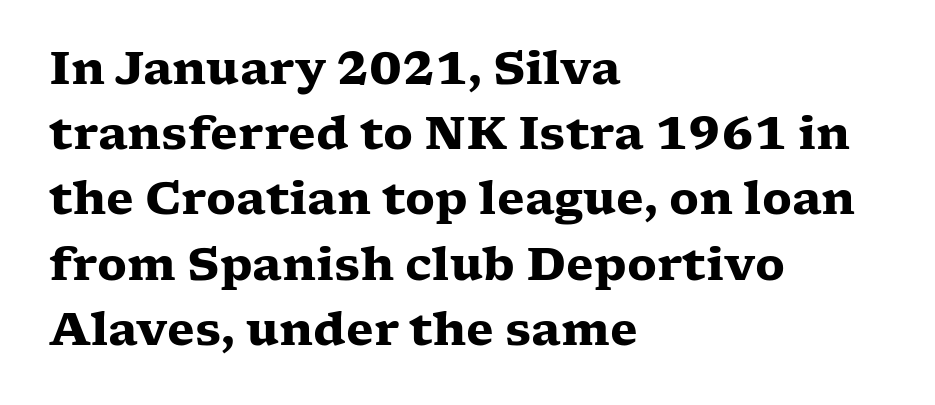
Q: Is the text bold? A: Yes.
Q: Is the text italic (slanted)? A: No, it is upright.
Q: Is the typeface a serif or a sans-serif typeface? A: Serif.
Q: Is the text underlined? A: No.
Q: How is the paragraph aligned? A: Left-aligned.
Q: Is the spacing between letters normal or unusually wide? A: Normal.
Q: Is the spacing between lines tight, normal or loose? A: Normal.
Q: Width (condensed, normal, or wide)? A: Wide.
Q: Stroke contrast? A: Low.
Q: x-height? A: Medium.
Q: Monospaced? A: No.
